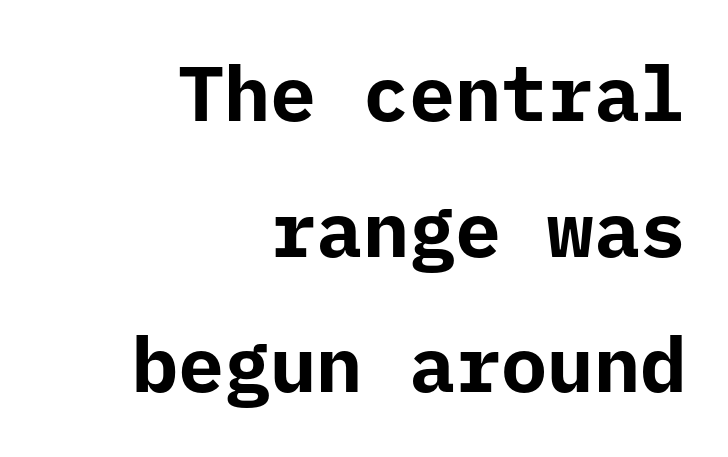
Short and long lines alike share a common ending point at right. The line texture is even and compact thanks to regular tracking. Letters rest on an invisible, unmarked baseline. You can tell from the bare stems that sans-serif type was used. How heavy is the stroke? Heavy — this is a bold. Monospaced: the letters line up in strict vertical columns.
